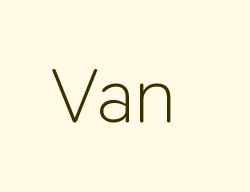
Q: Is the text bold? A: No.
Q: Is the text italic (slanted)? A: No, it is upright.
Q: Is the typeface a serif or a sans-serif typeface? A: Sans-serif.
Q: Is the text underlined? A: No.
Q: Is the spacing between letters normal or unusually wide? A: Normal.
Q: Width (condensed, normal, or wide)? A: Normal.
Q: Stroke contrast? A: Low.
Q: x-height? A: Medium.
Q: Monospaced? A: No.
